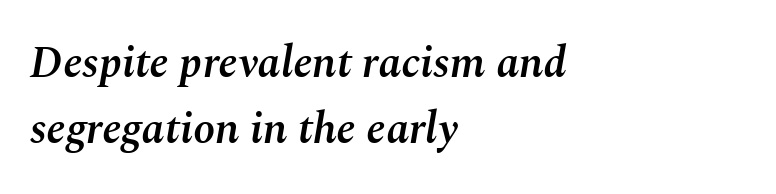
Students, note that the glyphs here touch the page at normal intervals. A fair bit of extra ink — the face is semibold, not bold. Italic? Definitely — the glyphs are oblique. Proportional: the letters do not fall into vertical columns.
